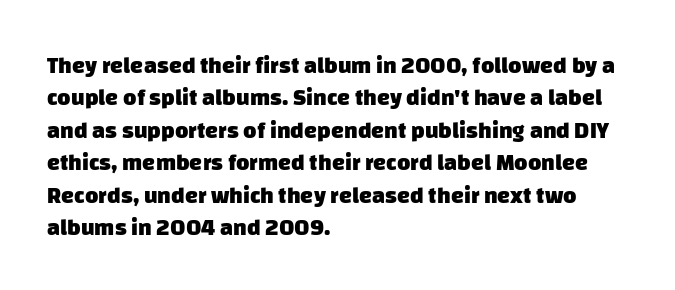
{"bold": "yes", "underline": "no", "align": "left", "line_spacing": "normal", "line_spacing_ratio": 1.41, "letter_spacing": "normal", "letter_spacing_em": 0.0, "glyph_px": 23}
